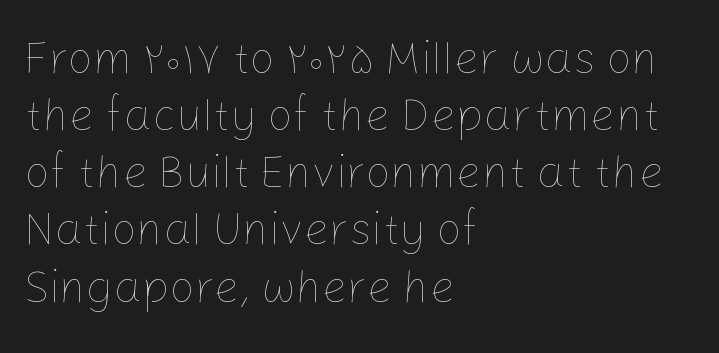
The image shows 45 px thin type, upright; set left-aligned, normal line spacing (1.27x), normal letter spacing, not underlined; low stroke contrast and a medium x-height.
